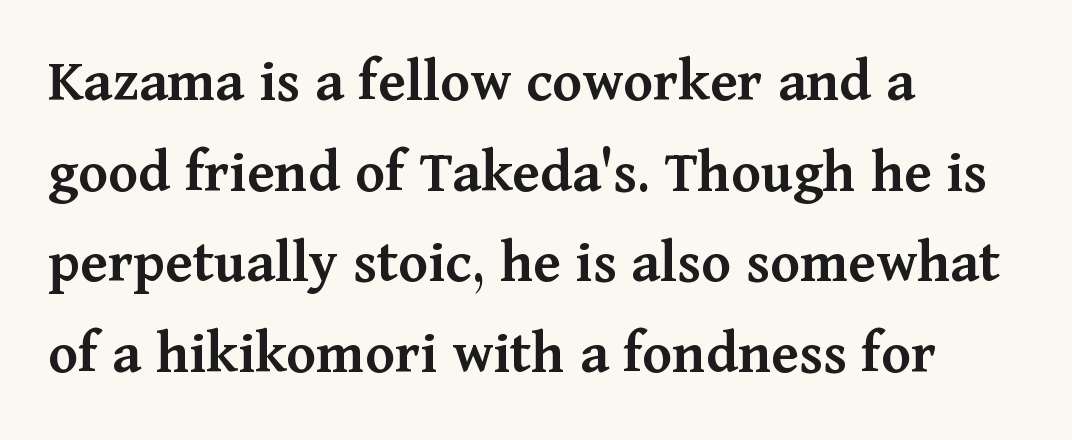
{"serif": "yes", "italic": "no", "bold": "semi", "weight": "semibold", "width": "normal", "stroke_contrast": "medium", "x_height": "medium", "monospaced": "no", "underline": "no", "align": "left", "line_spacing": "normal", "line_spacing_ratio": 1.46, "letter_spacing": "normal", "letter_spacing_em": 0.0, "glyph_px": 62}
